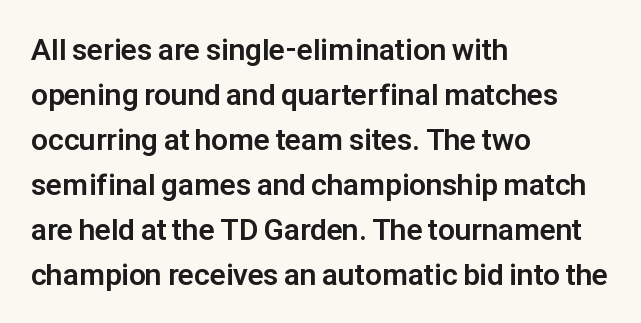
Any mark beneath the type? The region is blank. This is sans-serif lettering, the kind often seen on screens and signage. A dark, heavy texture on the line: the type is bold. The letterforms sit shoulder to shoulder at normal distance.
